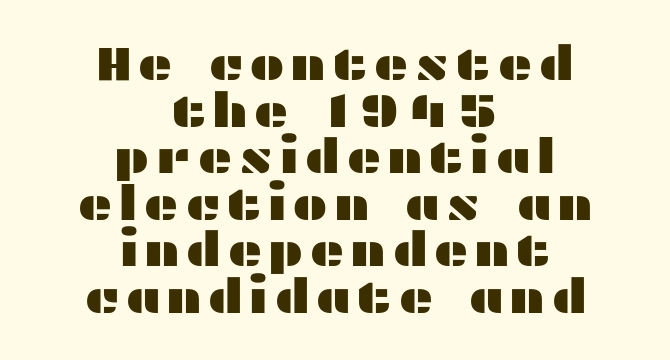
Q: Is the text italic (slanted)? A: No, it is upright.
Q: Is the typeface a serif or a sans-serif typeface? A: Sans-serif.
Q: Is the text underlined? A: No.
Q: How is the paragraph aligned? A: Centered.
Q: Is the spacing between lines tight, normal or loose? A: Tight.
Q: Width (condensed, normal, or wide)? A: Wide.
Q: Stroke contrast? A: Medium.
Q: x-height? A: Medium.
Q: Monospaced? A: No.
